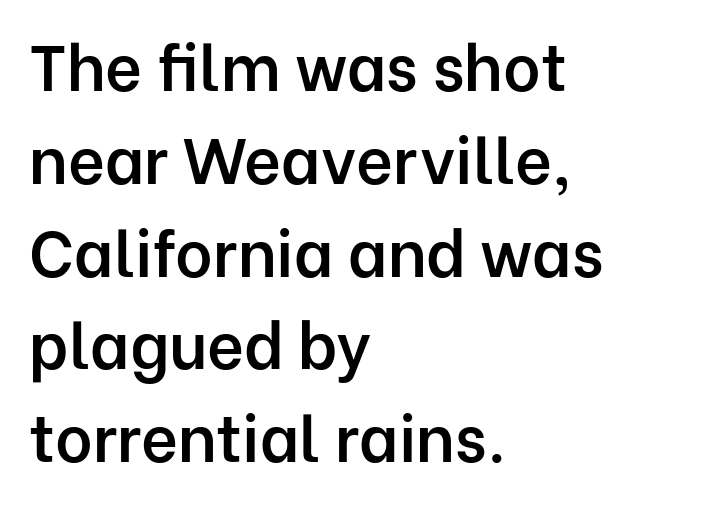
The passage shown is typed in a proportional face where columns would drift. The string is rendered with underlining switched off. The rendering keeps characters at their native spacing. If you drew a ruler down the left edge, every line would touch it. In terms of leading, this rendering sits right in the middle. Tall strokes in this sample are plumb rather than angled.
